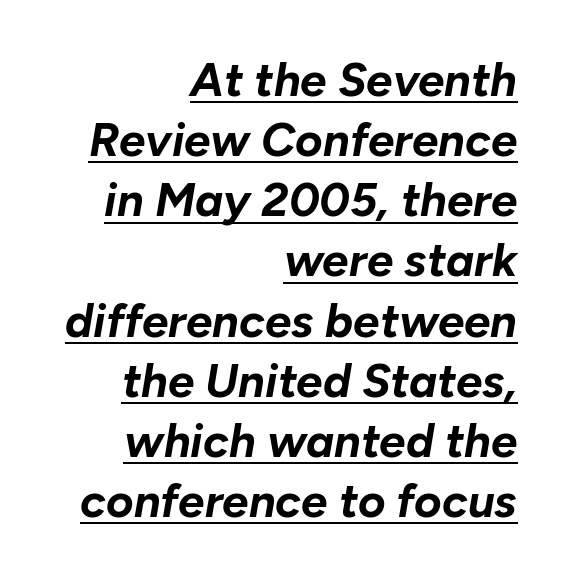
{"italic": "yes", "lean": "right", "slant_degrees": 10, "bold": "yes", "weight": "bold", "width": "normal", "stroke_contrast": "low", "x_height": "medium", "monospaced": "no", "underline": "yes", "align": "right", "line_spacing": "normal", "line_spacing_ratio": 1.28, "letter_spacing": "normal", "letter_spacing_em": 0.0, "glyph_px": 47}
